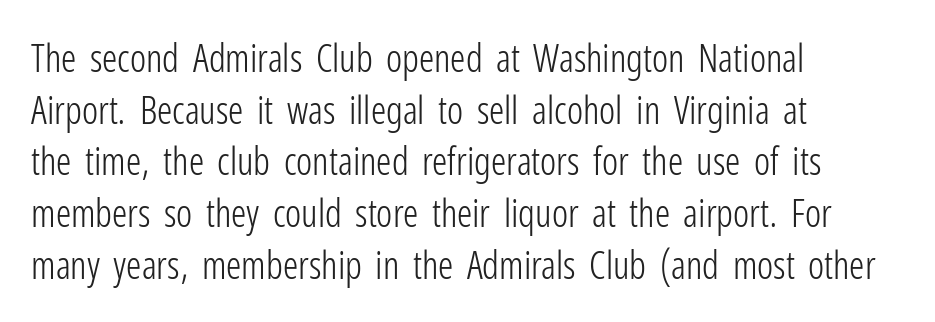
Underline: absent. Is this a sans? Yes — the strokes have no serifs. Casual observation: everything's shoved over to the left. The letters stand upright; this is a roman face.
